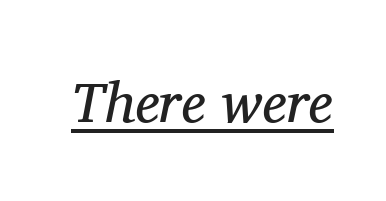
{"serif": "yes", "italic": "yes", "lean": "right", "slant_degrees": 11, "bold": "no", "weight": "regular", "width": "normal", "stroke_contrast": "medium", "x_height": "medium", "monospaced": "no", "underline": "yes", "letter_spacing": "normal", "letter_spacing_em": 0.0, "glyph_px": 57}
